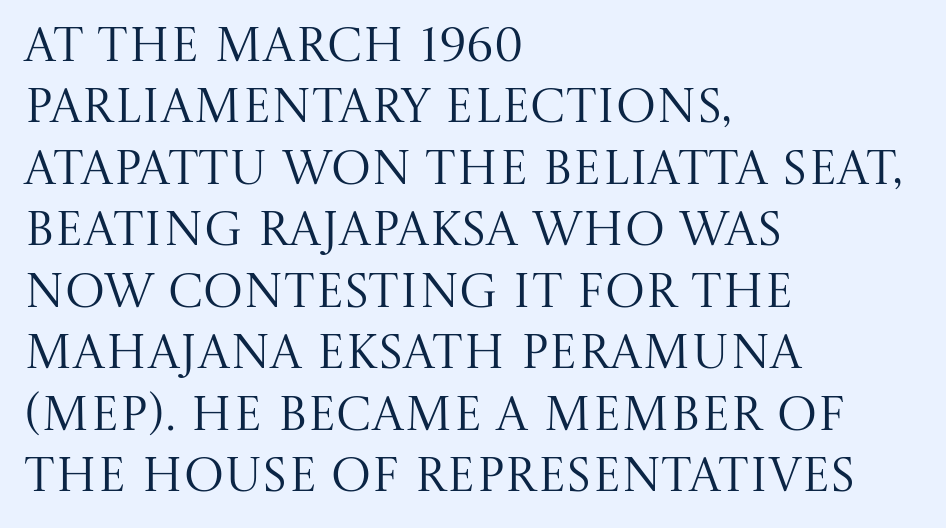
The characters display serif detailing at their extremities. Alignment: flush left. How would I describe the line gaps? Plain and ordinary. The area under the type is left untouched. Here the glyphs are tracked normally, forming tight word shapes. Summary of weight: not heavy and not bold.
